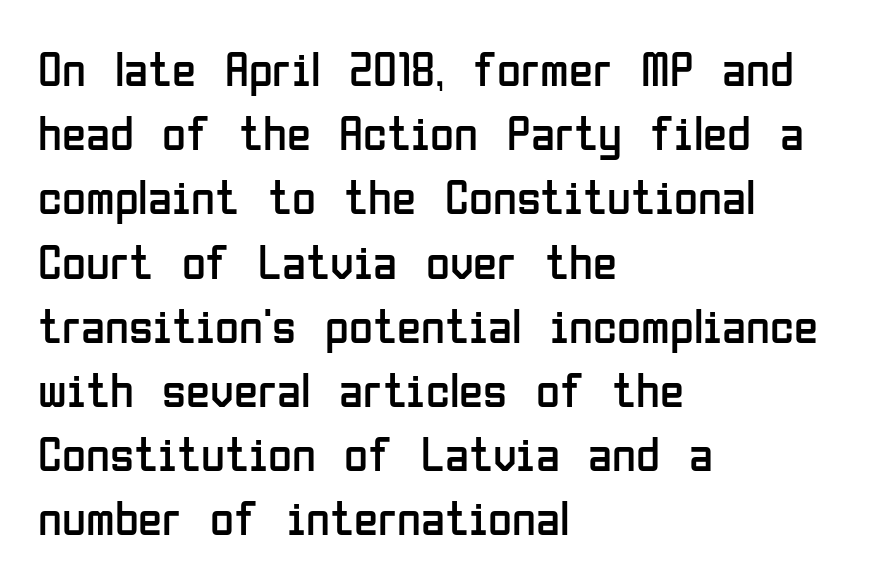
{"serif": "no", "italic": "no", "bold": "no", "weight": "regular", "width": "condensed", "stroke_contrast": "low", "x_height": "medium", "monospaced": "no", "underline": "no", "align": "left", "line_spacing": "normal", "line_spacing_ratio": 1.31, "letter_spacing": "normal", "letter_spacing_em": 0.0, "glyph_px": 49}
